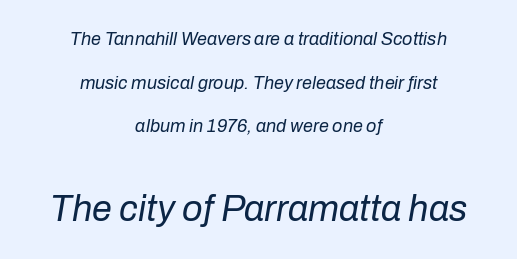
Typeset on center — no edge is straight. Proportional: the letters do not fall into vertical columns. Honestly, there is no underline to notice here at all. Caption: face not bold, strokes unweighted. Characters are canted at an angle relative to the baseline's perpendicular. The designer dialed line spacing up above the default.
